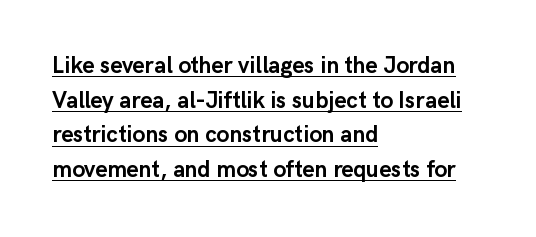
The image shows 23 px bold type, upright; set left-aligned, normal line spacing (1.51x), normal letter spacing, underlined.
